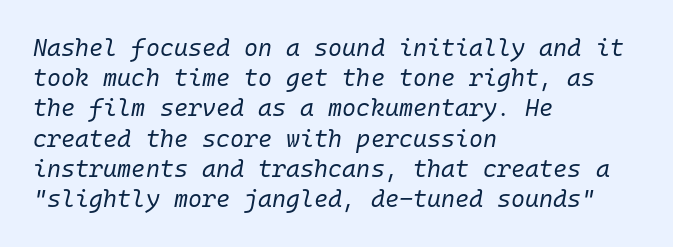
{"italic": "yes", "lean": "right", "slant_degrees": 10, "bold": "no", "underline": "no", "align": "left", "line_spacing": "normal", "line_spacing_ratio": 1.26, "letter_spacing": "normal", "letter_spacing_em": 0.0, "glyph_px": 24}
